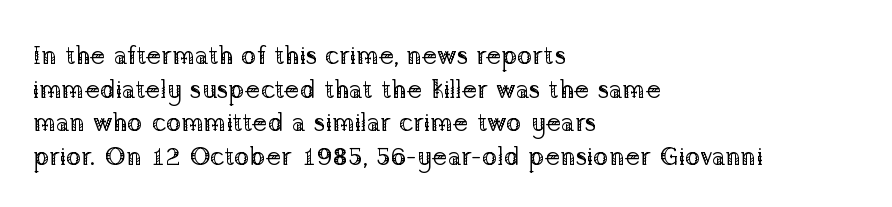
Interline gaps are of average width in this sample. In terms of posture, this sample is upright. Teacher's note: observe the even left margin — that is flush-left alignment. The cut favours lightness, reaching ordinary text weight at its darkest.
